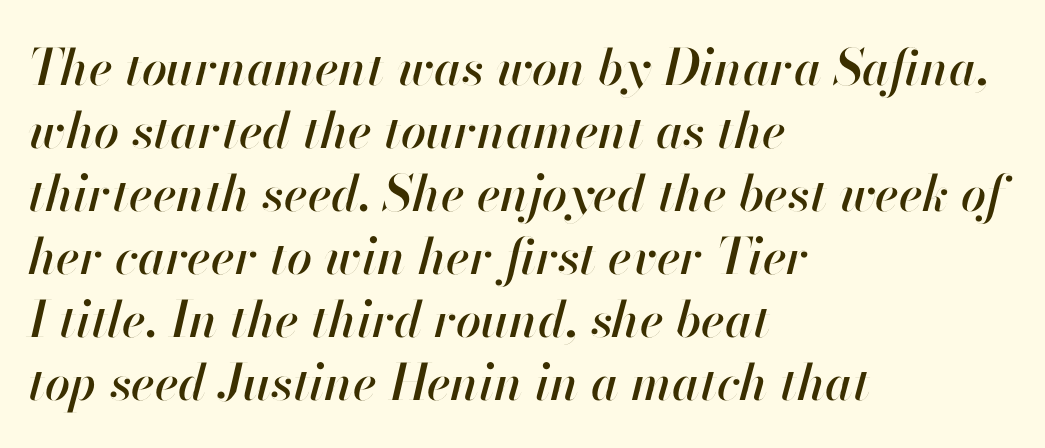
Q: Is the text italic (slanted)? A: Yes, it leans right by about 13 degrees.
Q: Is the text underlined? A: No.
Q: How is the paragraph aligned? A: Left-aligned.
Q: Is the spacing between letters normal or unusually wide? A: Normal.
Q: Is the spacing between lines tight, normal or loose? A: Normal.
Q: Width (condensed, normal, or wide)? A: Normal.
Q: Stroke contrast? A: High.
Q: x-height? A: Small.
Q: Monospaced? A: No.
